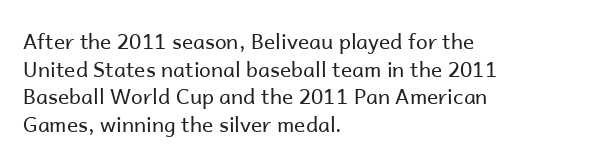
{"italic": "no", "bold": "no", "underline": "no", "align": "left", "line_spacing": "normal", "line_spacing_ratio": 1.32, "letter_spacing": "normal", "letter_spacing_em": 0.0, "glyph_px": 21}
